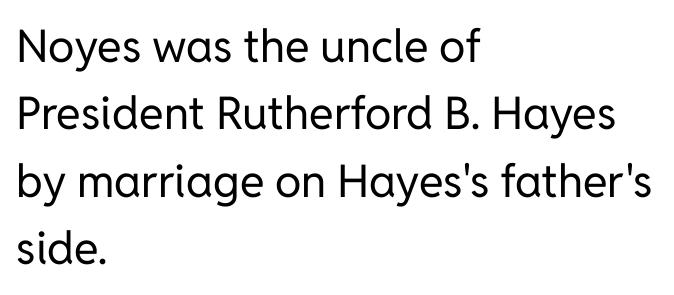
Descenders hang freely into open space. Caption: standard tracking, unaltered. Rows of type keep a routine distance in the vertical direction. Here the designer chose a conventional face with non-uniform glyph widths. This sample uses an upright cut, with every glyph sitting square on the baseline. Serif or sans? Sans — the stroke terminals are bare.
